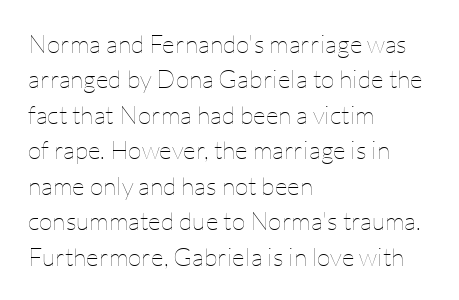
Q: Is the text bold? A: No.
Q: Is the text italic (slanted)? A: No, it is upright.
Q: Is the text underlined? A: No.
Q: How is the paragraph aligned? A: Left-aligned.
Q: Is the spacing between letters normal or unusually wide? A: Normal.
Q: Is the spacing between lines tight, normal or loose? A: Normal.
